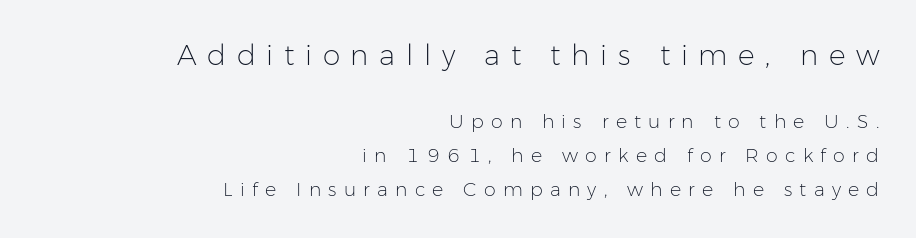
{"serif": "no", "italic": "no", "bold": "no", "weight": "light", "width": "normal", "stroke_contrast": "low", "x_height": "medium", "monospaced": "no", "underline": "no", "align": "right", "line_spacing_ratio": 1.78, "letter_spacing": "wide", "letter_spacing_em": 0.38, "larger_block": "first", "size_ratio": 1.47, "glyph_px": 28}
